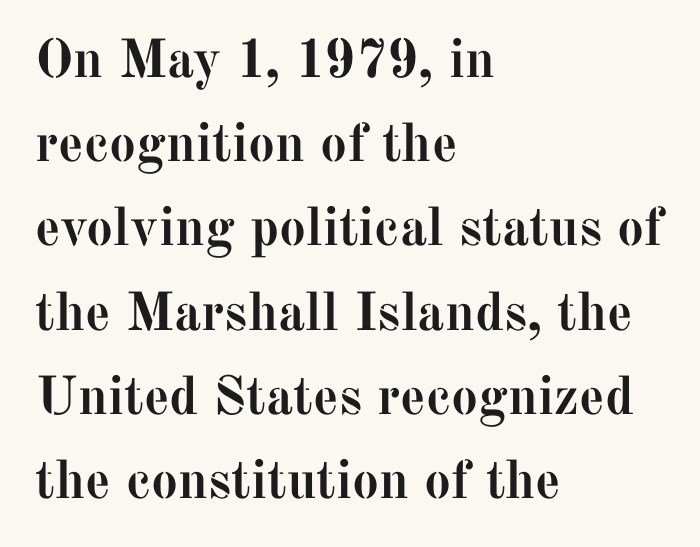
{"serif": "yes", "italic": "no", "bold": "yes", "weight": "semibold", "width": "normal", "stroke_contrast": "medium", "x_height": "medium", "monospaced": "no", "underline": "no", "align": "left", "line_spacing": "normal", "line_spacing_ratio": 1.56, "letter_spacing": "normal", "letter_spacing_em": 0.0, "glyph_px": 54}
